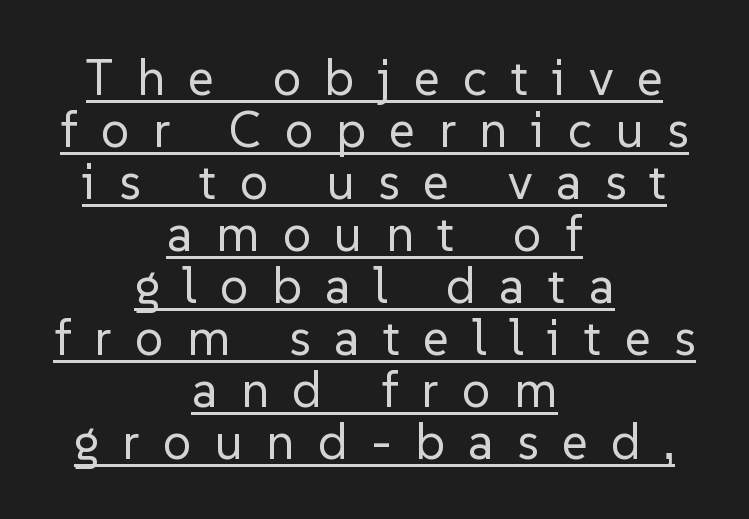
Q: Is the text bold? A: No.
Q: Is the text italic (slanted)? A: No, it is upright.
Q: Is the typeface a serif or a sans-serif typeface? A: Sans-serif.
Q: Is the text underlined? A: Yes.
Q: How is the paragraph aligned? A: Centered.
Q: Is the spacing between letters normal or unusually wide? A: Unusually wide.
Q: Is the spacing between lines tight, normal or loose? A: Tight.
Q: Width (condensed, normal, or wide)? A: Normal.
Q: Stroke contrast? A: Low.
Q: x-height? A: Medium.
Q: Monospaced? A: No.
